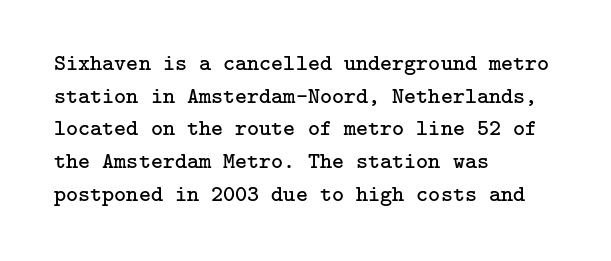
Characters follow at the spacing the type designer built in. The letterforms sit at book weight or below. Rendered with straight, roman letterforms. The rows are spaced the way most documents space them. The strip under each line holds only bare page.
